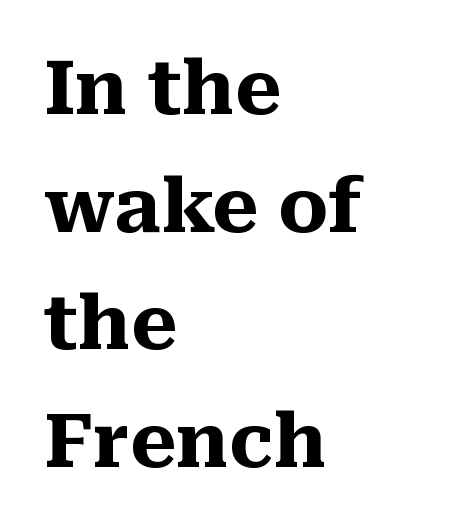
Regarding serifs, this sample has them. Emphasis by weight is at full strength: bold. The zone under the glyphs is completely vacant. Do the characters align in a grid? No, the font is proportional. Posture: upright roman. The leading is moderate, giving the passage an even texture.
